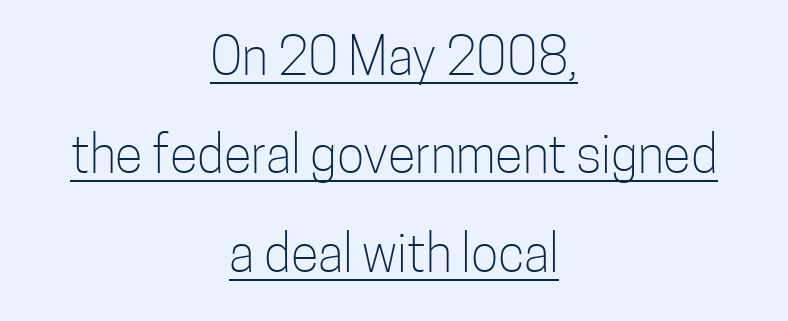
A continuous stroke trails under the words, as in a hyperlink. Is the block centered? Yes — each line is placed symmetrically about the middle. A typesetter would call this proportional, since set widths differ per character. Rendered with straight, roman letterforms. Does extra space separate the letters? No, they use regular spacing. No letter is thick-stroked: the sample isn't bold.
